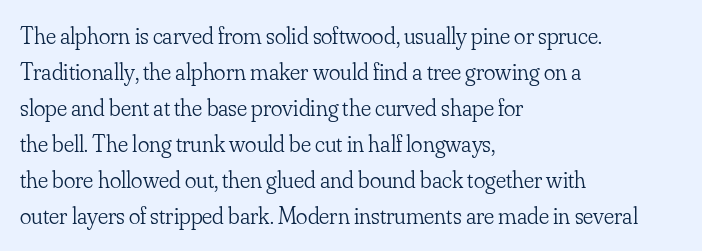
There is no visible air inserted between adjacent glyphs. The rendering anchors every line to the left-hand side. Counters stay open thanks to moderate or lighter strokes. Is there much room between lines? A standard amount, neither cramped nor airy. Type without underlining.
